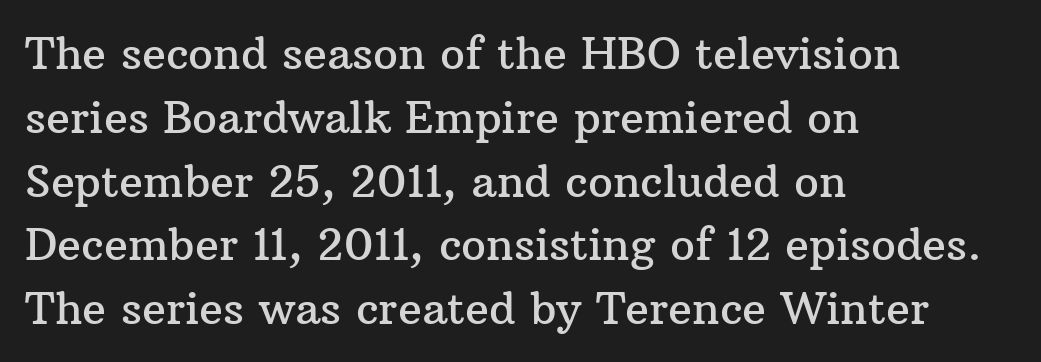
Q: Is the text italic (slanted)? A: No, it is upright.
Q: Is the typeface a serif or a sans-serif typeface? A: Serif.
Q: Is the text underlined? A: No.
Q: How is the paragraph aligned? A: Left-aligned.
Q: Is the spacing between letters normal or unusually wide? A: Normal.
Q: Is the spacing between lines tight, normal or loose? A: Normal.
Q: Width (condensed, normal, or wide)? A: Normal.
Q: Stroke contrast? A: Medium.
Q: x-height? A: Medium.
Q: Monospaced? A: No.
